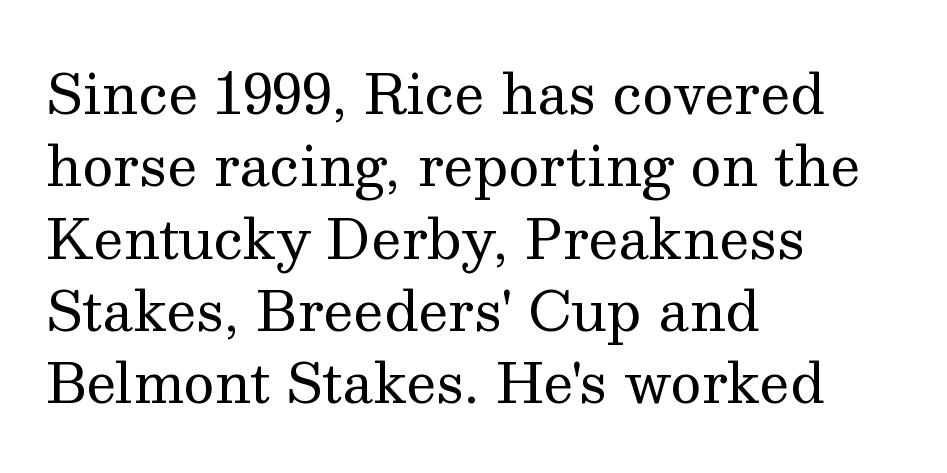
The image shows 54 px regular-weight serif type, upright; set left-aligned, normal line spacing (1.34x), normal letter spacing, not underlined; medium stroke contrast and a medium x-height.
